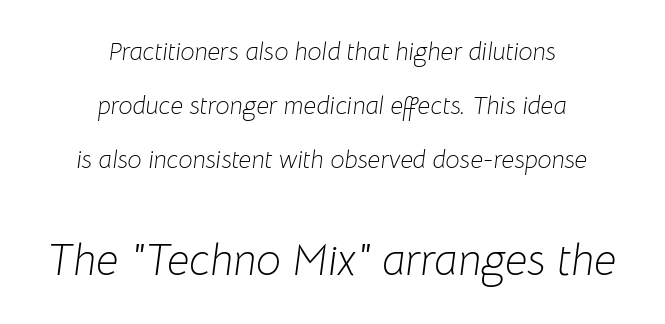
{"italic": "yes", "lean": "right", "slant_degrees": 8, "bold": "no", "weight": "light", "width": "normal", "stroke_contrast": "low", "x_height": "medium", "monospaced": "no", "underline": "no", "align": "center", "line_spacing": "loose", "line_spacing_ratio": 2.16, "letter_spacing": "normal", "letter_spacing_em": 0.0, "larger_block": "second", "size_ratio": 1.76, "glyph_px": 44}
